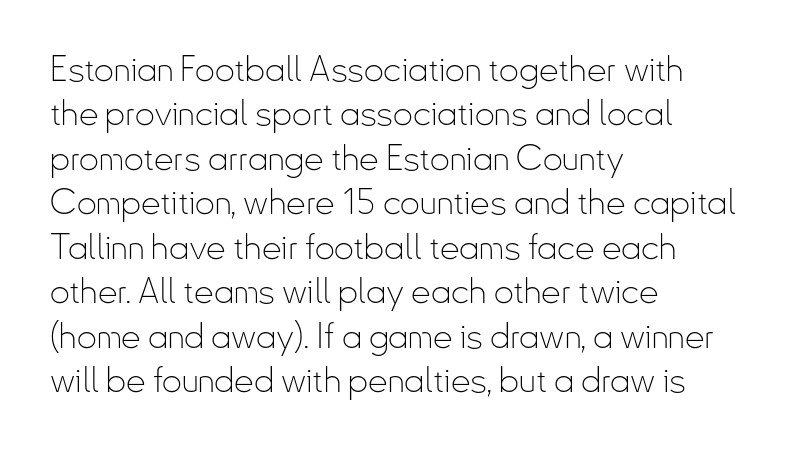
The image shows 35 px thin, condensed sans-serif type, upright; set left-aligned, normal line spacing (1.27x), normal letter spacing, not underlined; low stroke contrast and a small x-height.
